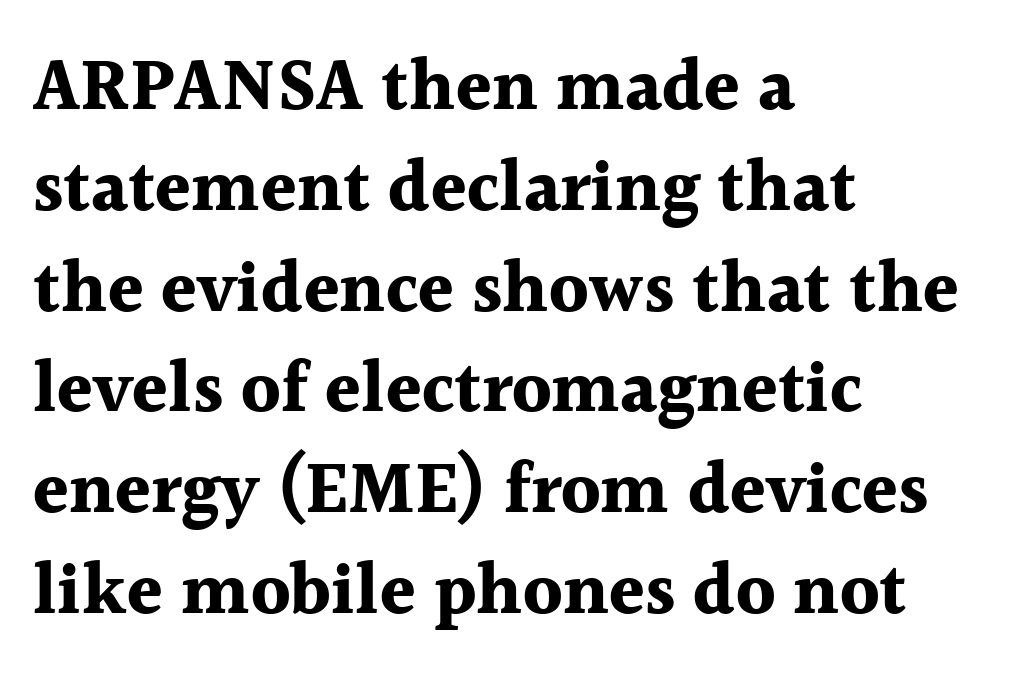
{"serif": "yes", "italic": "no", "bold": "yes", "weight": "bold", "width": "normal", "x_height": "medium", "monospaced": "no", "underline": "no", "align": "left", "line_spacing": "normal", "line_spacing_ratio": 1.4, "letter_spacing": "normal", "letter_spacing_em": 0.0, "glyph_px": 72}
